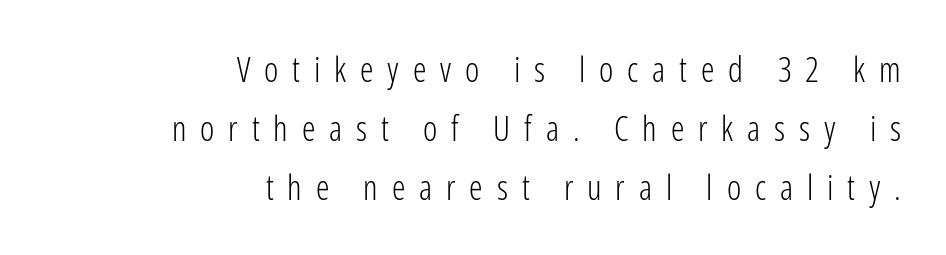
Q: Is the text bold? A: No.
Q: Is the text italic (slanted)? A: No, it is upright.
Q: Is the typeface a serif or a sans-serif typeface? A: Sans-serif.
Q: Is the text underlined? A: No.
Q: How is the paragraph aligned? A: Right-aligned.
Q: Is the spacing between letters normal or unusually wide? A: Unusually wide.
Q: Width (condensed, normal, or wide)? A: Condensed.
Q: Stroke contrast? A: Low.
Q: x-height? A: Medium.
Q: Monospaced? A: No.
